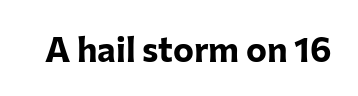
Q: Is the text bold? A: Yes.
Q: Is the text italic (slanted)? A: No, it is upright.
Q: Is the typeface a serif or a sans-serif typeface? A: Sans-serif.
Q: Is the text underlined? A: No.
Q: Is the spacing between letters normal or unusually wide? A: Normal.
Q: Width (condensed, normal, or wide)? A: Normal.
Q: Stroke contrast? A: Low.
Q: x-height? A: Medium.
Q: Monospaced? A: No.
